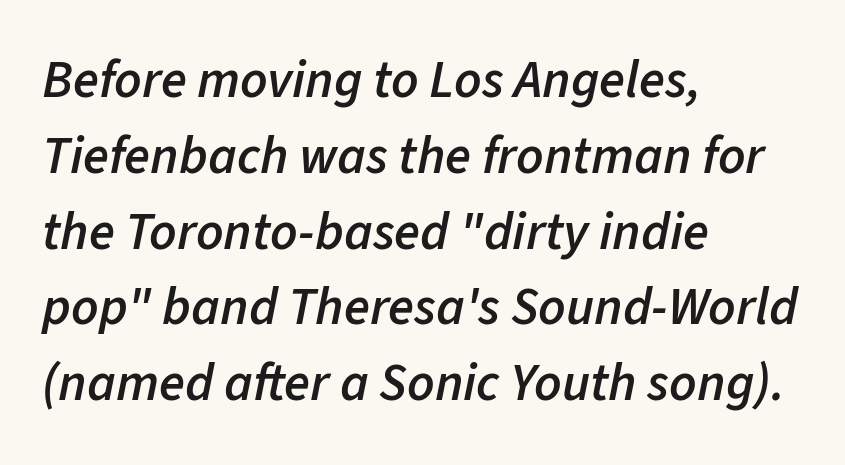
Q: Is the text bold? A: Semi-bold.
Q: Is the text italic (slanted)? A: Yes, it leans right by about 11 degrees.
Q: Is the text underlined? A: No.
Q: How is the paragraph aligned? A: Left-aligned.
Q: Is the spacing between letters normal or unusually wide? A: Normal.
Q: Is the spacing between lines tight, normal or loose? A: Normal.
Q: Width (condensed, normal, or wide)? A: Normal.
Q: Stroke contrast? A: Low.
Q: x-height? A: Medium.
Q: Monospaced? A: No.
